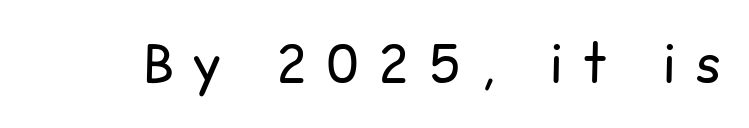
{"serif": "no", "italic": "no", "bold": "no", "weight": "regular", "width": "normal", "stroke_contrast": "low", "x_height": "medium", "monospaced": "no", "underline": "no", "letter_spacing": "wide", "letter_spacing_em": 0.39, "glyph_px": 51}
